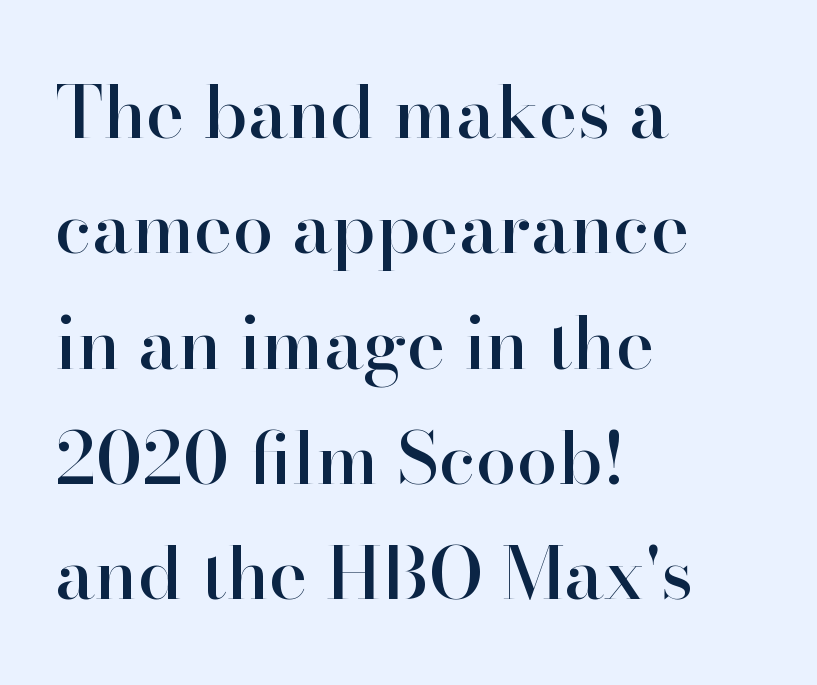
The image shows 73 px serif type, upright; set left-aligned, normal line spacing (1.58x), normal letter spacing, not underlined; high stroke contrast and a small x-height.
